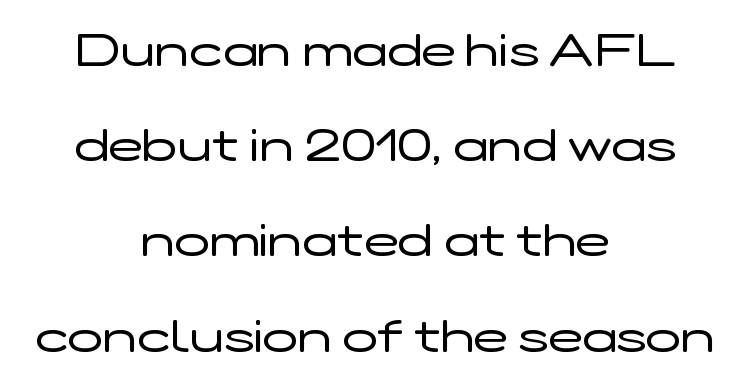
The image shows 46 px regular-weight, wide sans-serif type, upright; set centered, loose line spacing (2.07x), normal letter spacing, not underlined; low stroke contrast and a medium x-height.
